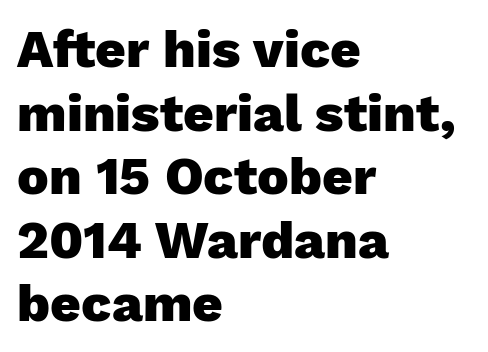
The image shows 53 px heavy sans-serif type, upright; set left-aligned, line spacing 1.2x, normal letter spacing, not underlined; low stroke contrast and a medium x-height.
